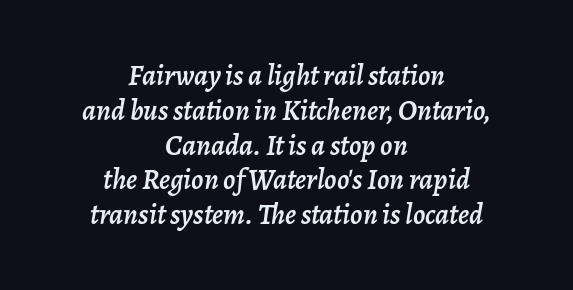
Q: Is the text italic (slanted)? A: Yes, it leans right by about 7 degrees.
Q: Is the text underlined? A: No.
Q: How is the paragraph aligned? A: Centered.
Q: Is the spacing between letters normal or unusually wide? A: Normal.
Q: Width (condensed, normal, or wide)? A: Normal.
Q: Stroke contrast? A: Low.
Q: x-height? A: Medium.
Q: Monospaced? A: No.
